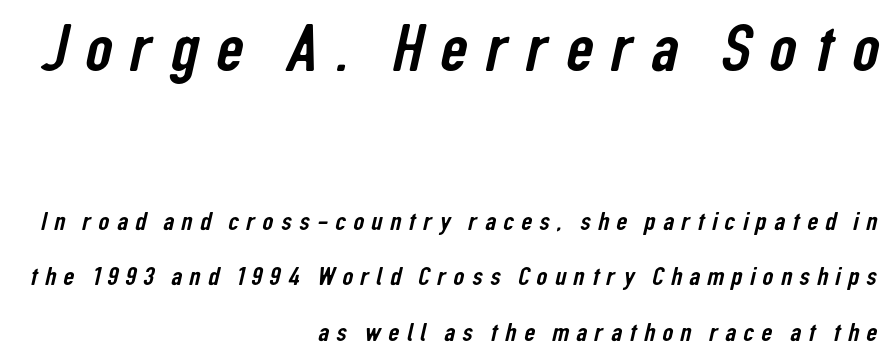
The typesetter chose a ragged-left arrangement here. Is this a fixed-width face? No — the glyphs have proportional, varying widths. Large over small — that's the arrangement of the two blocks here. The rendering inserts visible extra space after every character. Leading: increased. Each letter's strokes conclude bluntly, with no projecting serifs.
